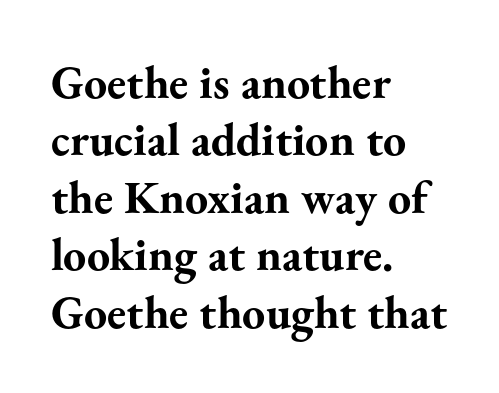
{"serif": "yes", "italic": "no", "bold": "yes", "weight": "bold", "width": "normal", "stroke_contrast": "medium", "x_height": "small", "monospaced": "no", "underline": "no", "align": "left", "line_spacing": "normal", "line_spacing_ratio": 1.25, "letter_spacing": "normal", "letter_spacing_em": 0.0, "glyph_px": 46}
